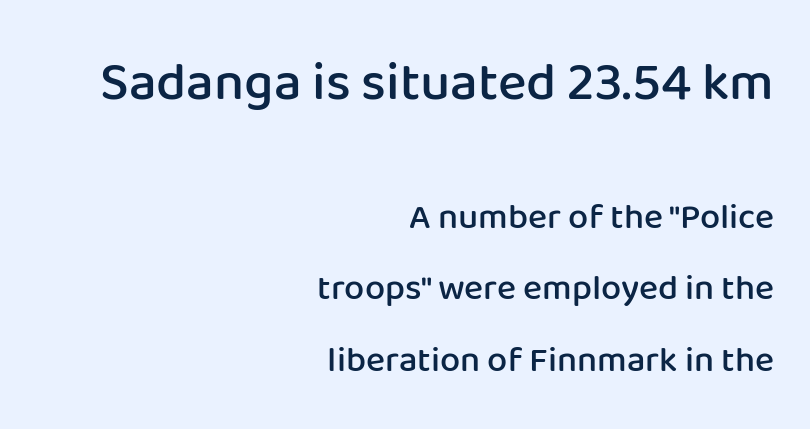
The image shows 54 px semibold sans-serif type, upright; set right-aligned, loose line spacing (1.98x), normal letter spacing, not underlined; the first (top) block is 1.5x larger; low stroke contrast and a medium x-height.
